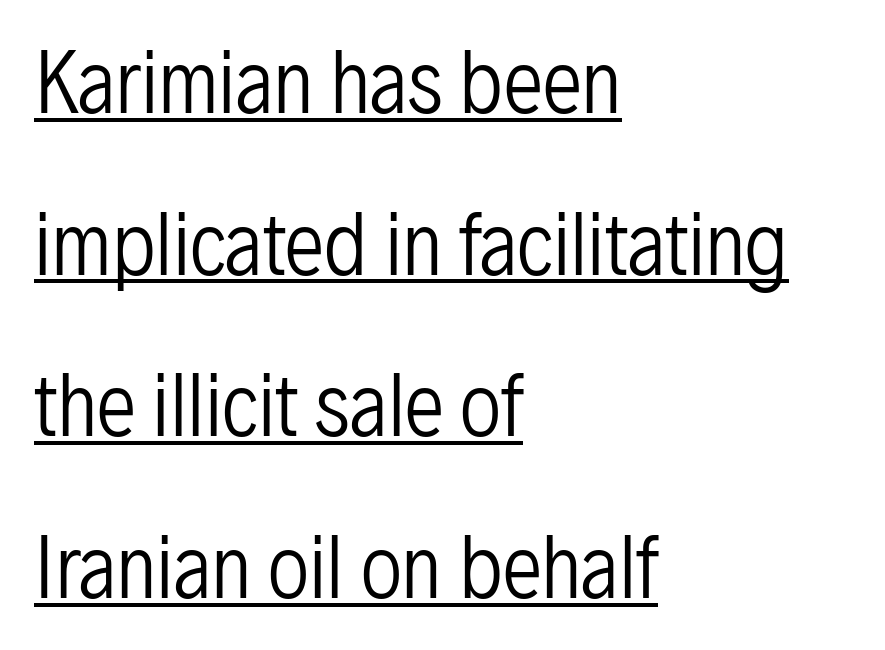
Q: Is the text bold? A: No.
Q: Is the text italic (slanted)? A: No, it is upright.
Q: Is the typeface a serif or a sans-serif typeface? A: Sans-serif.
Q: Is the text underlined? A: Yes.
Q: How is the paragraph aligned? A: Left-aligned.
Q: Is the spacing between letters normal or unusually wide? A: Normal.
Q: Is the spacing between lines tight, normal or loose? A: Loose.
Q: Width (condensed, normal, or wide)? A: Condensed.
Q: Stroke contrast? A: Low.
Q: x-height? A: Medium.
Q: Monospaced? A: No.
